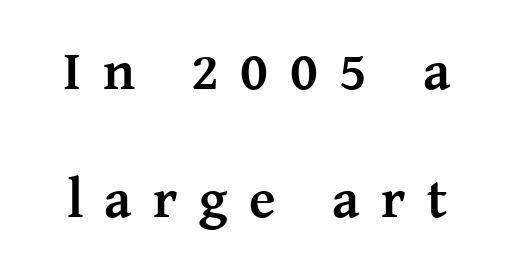
The rendering uses a large line-height, opening up the rows. Type style note: has serifs. Loose tracking; the words dissolve into strings of separated letters. Here the designer chose a conventional face with non-uniform glyph widths. The baseline area is clear. Does the lettering tilt? It doesn't — this is upright.
